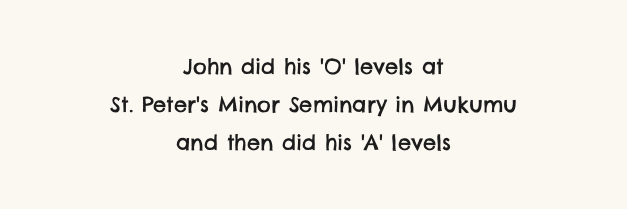
{"underline": "no", "align": "center", "line_spacing_ratio": 1.82, "letter_spacing": "normal", "letter_spacing_em": 0.0, "glyph_px": 21}
